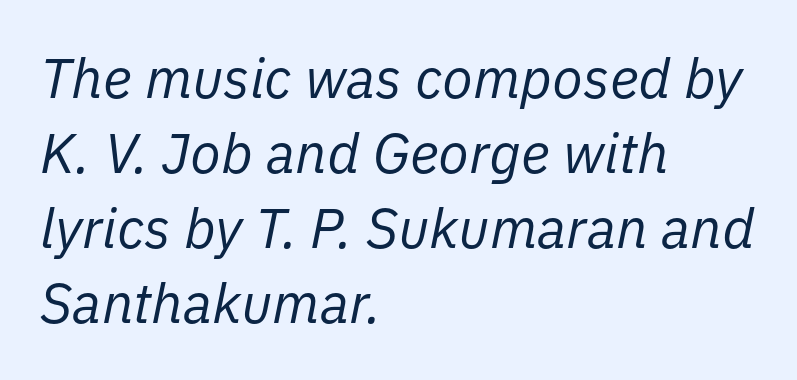
Q: Is the text bold? A: No.
Q: Is the text italic (slanted)? A: Yes, it leans right by about 11 degrees.
Q: Is the text underlined? A: No.
Q: How is the paragraph aligned? A: Left-aligned.
Q: Is the spacing between letters normal or unusually wide? A: Normal.
Q: Is the spacing between lines tight, normal or loose? A: Normal.
Q: Width (condensed, normal, or wide)? A: Normal.
Q: Stroke contrast? A: Low.
Q: x-height? A: Medium.
Q: Monospaced? A: No.
